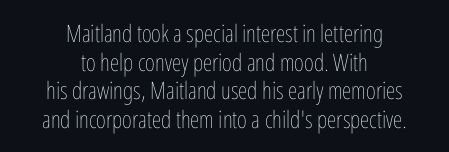
{"italic": "no", "bold": "no", "underline": "no", "align": "center", "line_spacing_ratio": 1.19, "letter_spacing": "normal", "letter_spacing_em": 0.0, "glyph_px": 24}
